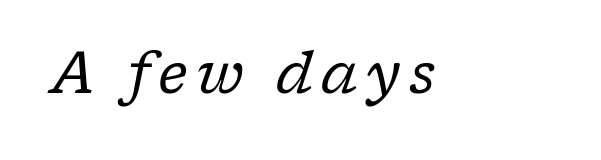
The image shows 57 px regular-weight serif type, italic (leaning right); set not underlined; low stroke contrast and a medium x-height.
